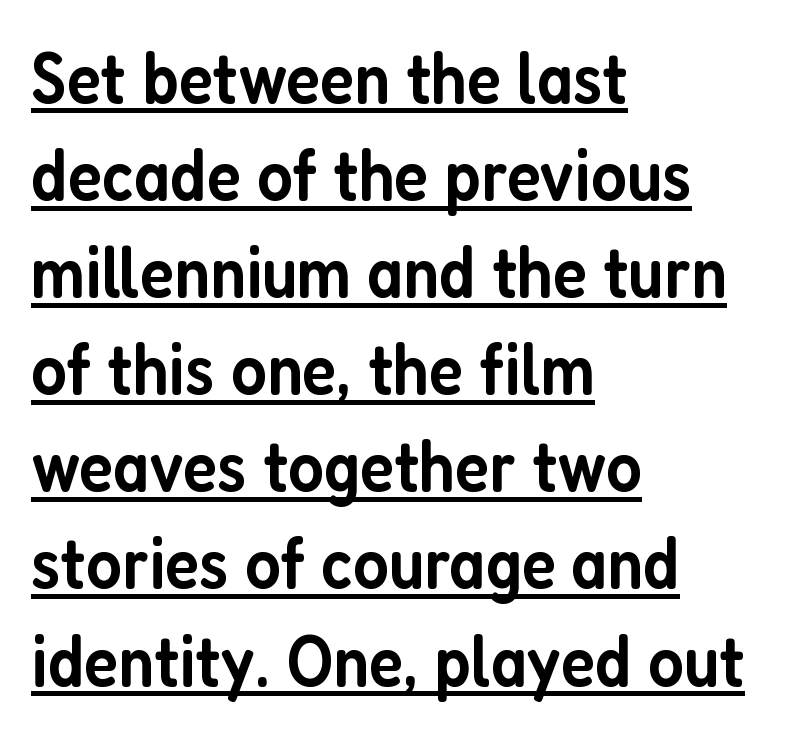
Q: Is the text bold? A: Semi-bold.
Q: Is the text italic (slanted)? A: No, it is upright.
Q: Is the typeface a serif or a sans-serif typeface? A: Sans-serif.
Q: Is the text underlined? A: Yes.
Q: How is the paragraph aligned? A: Left-aligned.
Q: Is the spacing between letters normal or unusually wide? A: Normal.
Q: Is the spacing between lines tight, normal or loose? A: Normal.
Q: Width (condensed, normal, or wide)? A: Condensed.
Q: Stroke contrast? A: Low.
Q: x-height? A: Medium.
Q: Monospaced? A: No.
